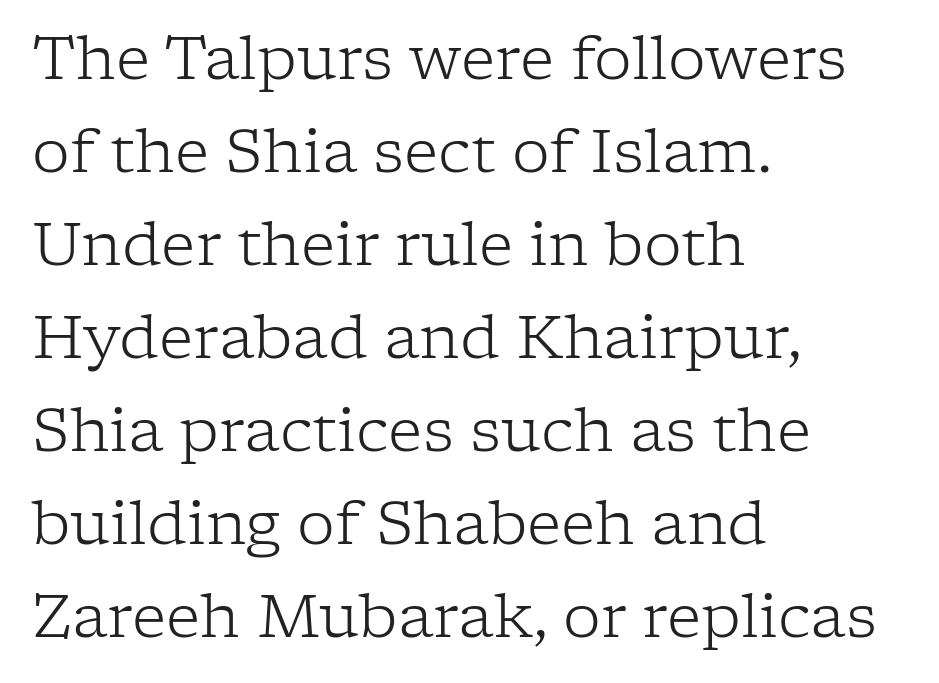
{"serif": "yes", "italic": "no", "bold": "no", "weight": "light", "width": "normal", "stroke_contrast": "low", "x_height": "medium", "monospaced": "no", "underline": "no", "align": "left", "line_spacing": "normal", "line_spacing_ratio": 1.55, "letter_spacing": "normal", "letter_spacing_em": 0.0, "glyph_px": 60}
